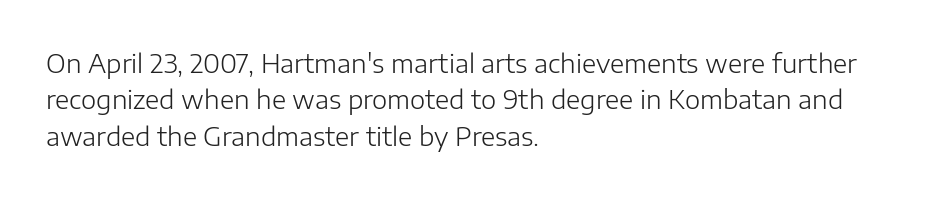
{"italic": "no", "bold": "no", "underline": "no", "align": "left", "line_spacing": "normal", "line_spacing_ratio": 1.4, "letter_spacing": "normal", "letter_spacing_em": 0.0, "glyph_px": 26}
